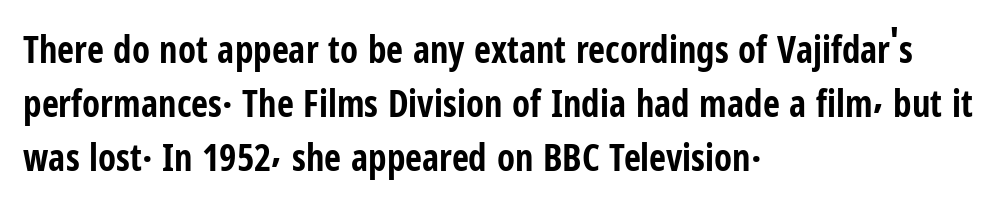
{"serif": "no", "italic": "no", "bold": "yes", "weight": "bold", "width": "condensed", "stroke_contrast": "low", "x_height": "medium", "monospaced": "no", "underline": "no", "align": "left", "line_spacing": "normal", "line_spacing_ratio": 1.46, "letter_spacing": "normal", "letter_spacing_em": 0.0, "glyph_px": 37}
